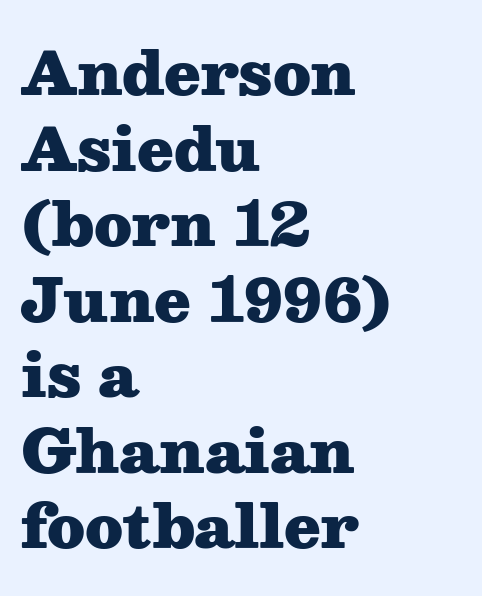
The image shows 59 px heavy, wide serif type, upright; set left-aligned, normal line spacing (1.28x), normal letter spacing, not underlined; medium stroke contrast and a medium x-height.
